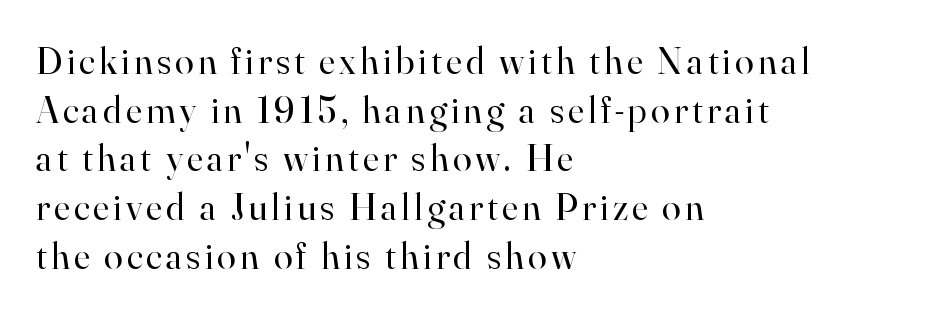
The image shows 38 px regular-weight serif type, upright; set left-aligned, normal line spacing (1.28x), not underlined; high stroke contrast and a small x-height.
